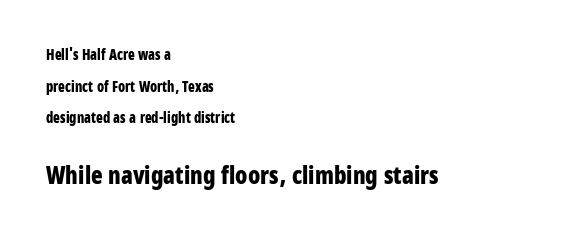
The image shows 24 px bold type, upright; set left-aligned, loose line spacing (2.26x), normal letter spacing, not underlined; the second (bottom) block is 1.71x larger.
